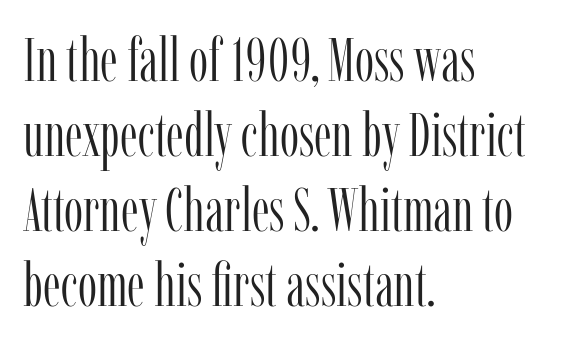
Every character sits straight up, as roman type does. I'd call this a serif setting — the letters wear small feet. The foot of each line stays bare and open. The rendering uses natural spacing where letterforms have individual widths. Students, note that the glyphs here touch the page at normal intervals.
